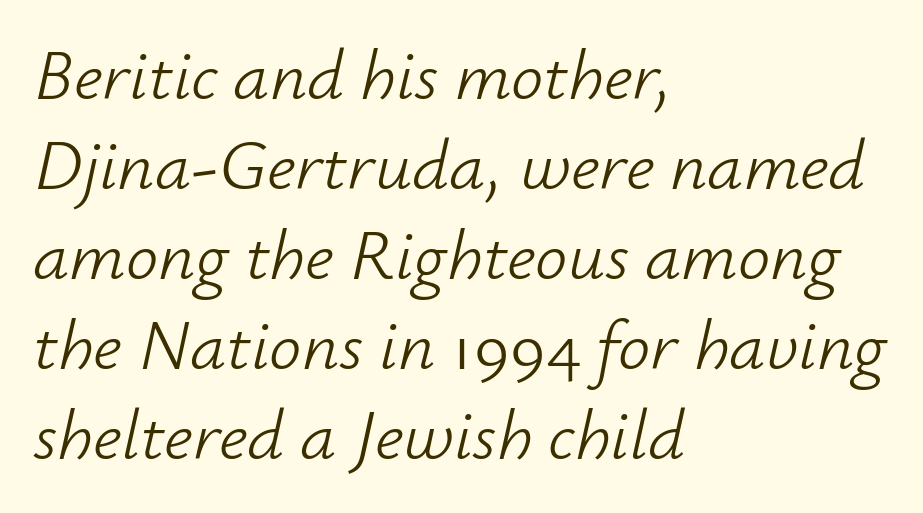
Q: Is the text bold? A: No.
Q: Is the text italic (slanted)? A: Yes, it leans right by about 12 degrees.
Q: Is the text underlined? A: No.
Q: How is the paragraph aligned? A: Left-aligned.
Q: Is the spacing between letters normal or unusually wide? A: Normal.
Q: Is the spacing between lines tight, normal or loose? A: Normal.
Q: Width (condensed, normal, or wide)? A: Normal.
Q: Stroke contrast? A: Low.
Q: x-height? A: Small.
Q: Monospaced? A: No.
